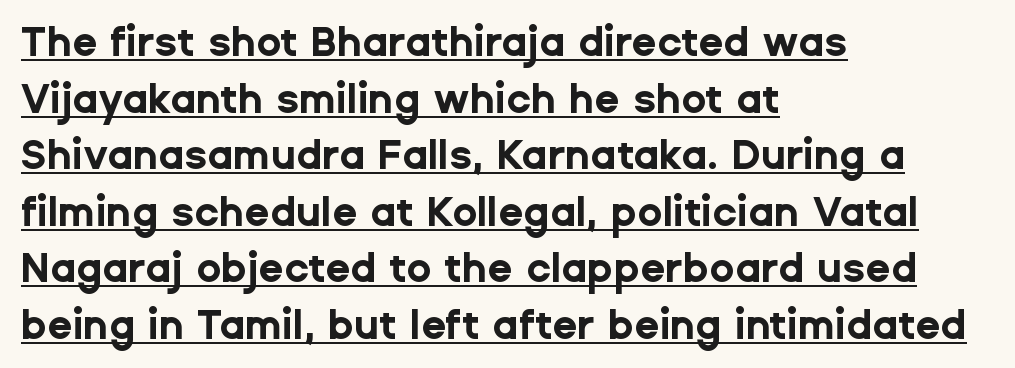
Q: Is the text bold? A: Yes.
Q: Is the text italic (slanted)? A: No, it is upright.
Q: Is the typeface a serif or a sans-serif typeface? A: Sans-serif.
Q: Is the text underlined? A: Yes.
Q: How is the paragraph aligned? A: Left-aligned.
Q: Is the spacing between letters normal or unusually wide? A: Normal.
Q: Is the spacing between lines tight, normal or loose? A: Normal.
Q: Width (condensed, normal, or wide)? A: Normal.
Q: Stroke contrast? A: Low.
Q: x-height? A: Medium.
Q: Monospaced? A: No.
